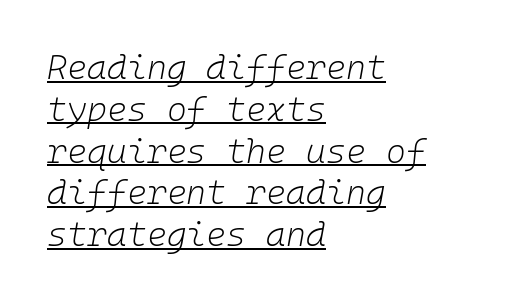
The image shows 34 px light type, italic (leaning right), monospaced; set left-aligned, line spacing 1.23x, normal letter spacing, underlined; low stroke contrast and a medium x-height.
